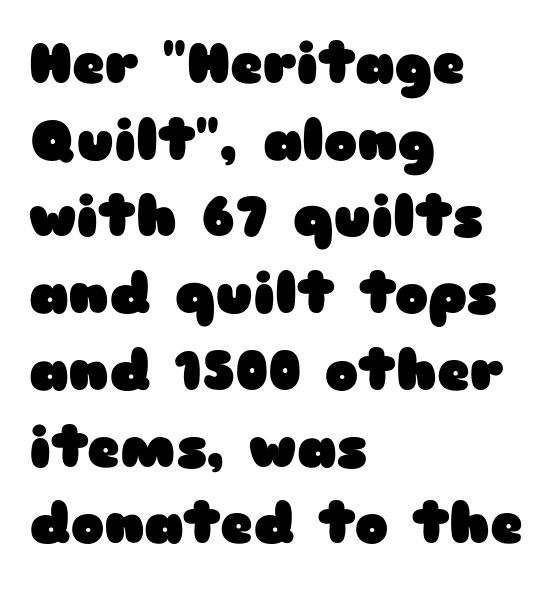
The image shows 56 px heavy, wide sans-serif type, upright; set left-aligned, normal line spacing (1.37x), normal letter spacing, not underlined; low stroke contrast and a medium x-height.
